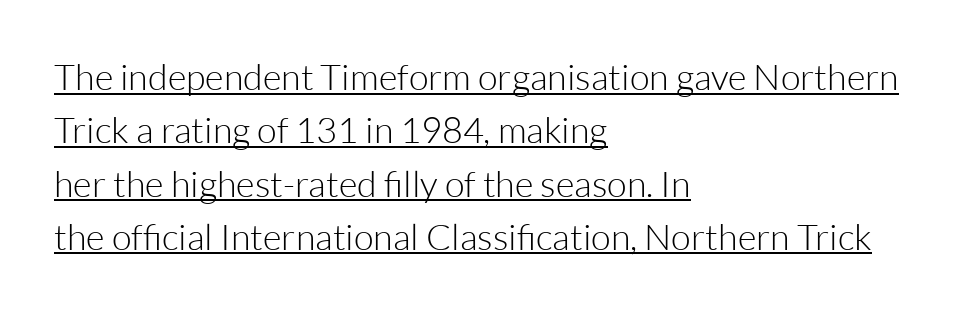
Q: Is the text bold? A: No.
Q: Is the text italic (slanted)? A: No, it is upright.
Q: Is the typeface a serif or a sans-serif typeface? A: Sans-serif.
Q: Is the text underlined? A: Yes.
Q: How is the paragraph aligned? A: Left-aligned.
Q: Is the spacing between letters normal or unusually wide? A: Normal.
Q: Is the spacing between lines tight, normal or loose? A: Normal.
Q: Width (condensed, normal, or wide)? A: Normal.
Q: Stroke contrast? A: Low.
Q: x-height? A: Medium.
Q: Monospaced? A: No.
